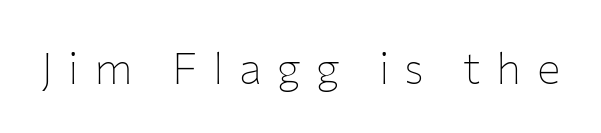
Q: Is the text bold? A: No.
Q: Is the text italic (slanted)? A: No, it is upright.
Q: Is the typeface a serif or a sans-serif typeface? A: Sans-serif.
Q: Is the text underlined? A: No.
Q: Is the spacing between letters normal or unusually wide? A: Unusually wide.
Q: Width (condensed, normal, or wide)? A: Normal.
Q: Stroke contrast? A: Low.
Q: x-height? A: Medium.
Q: Monospaced? A: No.
